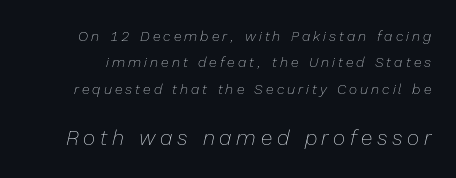
The image shows 21 px text type, italic (leaning right); set line spacing 1.88x, unusually wide letter spacing (+0.22 em), not underlined; the second (bottom) block is 1.5x larger.
